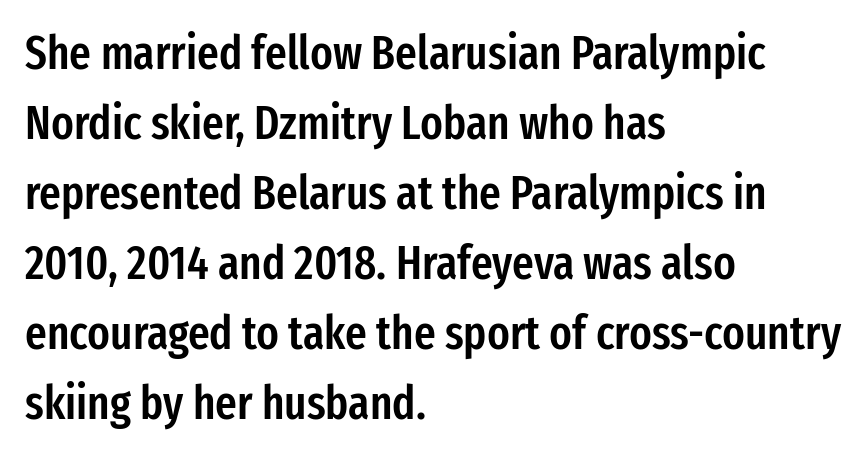
{"serif": "no", "italic": "no", "bold": "semi", "weight": "semibold", "width": "condensed", "stroke_contrast": "low", "x_height": "medium", "monospaced": "no", "underline": "no", "align": "left", "line_spacing": "normal", "line_spacing_ratio": 1.49, "letter_spacing": "normal", "letter_spacing_em": 0.0, "glyph_px": 47}
